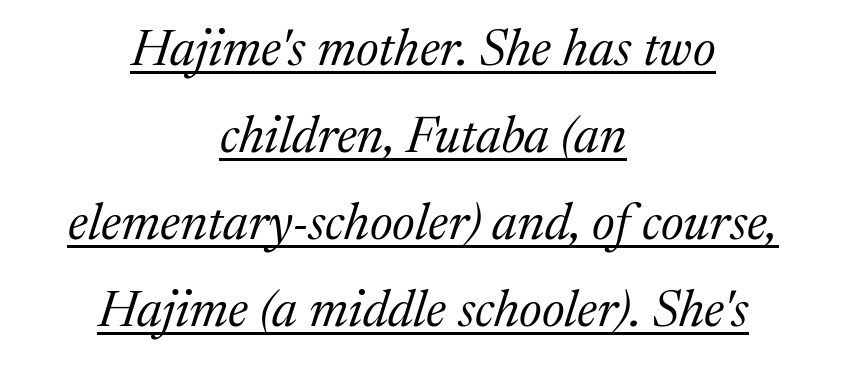
Q: Is the text bold? A: No.
Q: Is the text italic (slanted)? A: Yes, it leans right by about 17 degrees.
Q: Is the typeface a serif or a sans-serif typeface? A: Serif.
Q: Is the text underlined? A: Yes.
Q: How is the paragraph aligned? A: Centered.
Q: Is the spacing between letters normal or unusually wide? A: Normal.
Q: Is the spacing between lines tight, normal or loose? A: Normal.
Q: Width (condensed, normal, or wide)? A: Normal.
Q: Stroke contrast? A: Medium.
Q: x-height? A: Medium.
Q: Monospaced? A: No.
